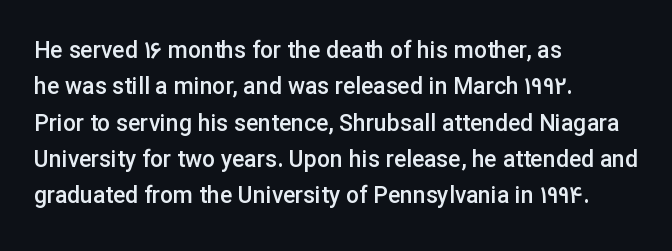
Q: Is the text bold? A: Semi-bold.
Q: Is the text italic (slanted)? A: No, it is upright.
Q: Is the text underlined? A: No.
Q: How is the paragraph aligned? A: Left-aligned.
Q: Is the spacing between letters normal or unusually wide? A: Normal.
Q: Is the spacing between lines tight, normal or loose? A: Normal.
